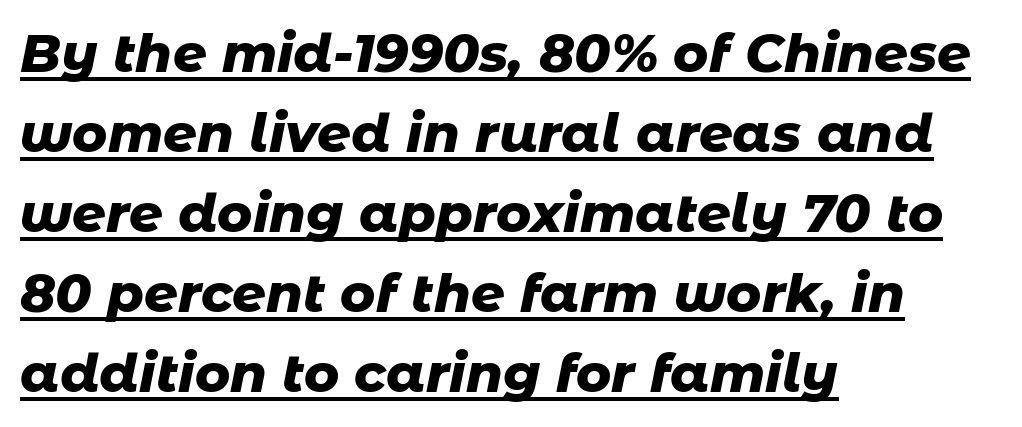
{"italic": "yes", "lean": "right", "slant_degrees": 11, "bold": "yes", "weight": "heavy", "width": "normal", "stroke_contrast": "low", "x_height": "medium", "monospaced": "no", "underline": "yes", "align": "left", "line_spacing": "normal", "line_spacing_ratio": 1.51, "letter_spacing": "normal", "letter_spacing_em": 0.0, "glyph_px": 53}
